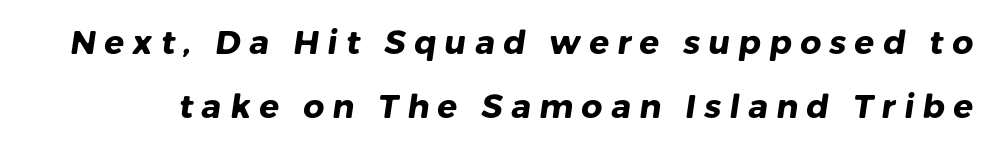
The image shows 33 px heavy sans-serif type; set loose line spacing (1.95x), unusually wide letter spacing (+0.25 em), not underlined; low stroke contrast and a medium x-height.
